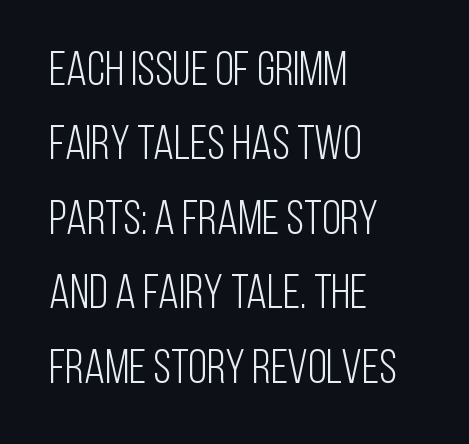
{"serif": "no", "italic": "no", "bold": "no", "weight": "light", "width": "condensed", "stroke_contrast": "low", "x_height": "large", "monospaced": "no", "underline": "no", "align": "left", "line_spacing": "normal", "line_spacing_ratio": 1.55, "letter_spacing": "normal", "letter_spacing_em": 0.0, "glyph_px": 48}
